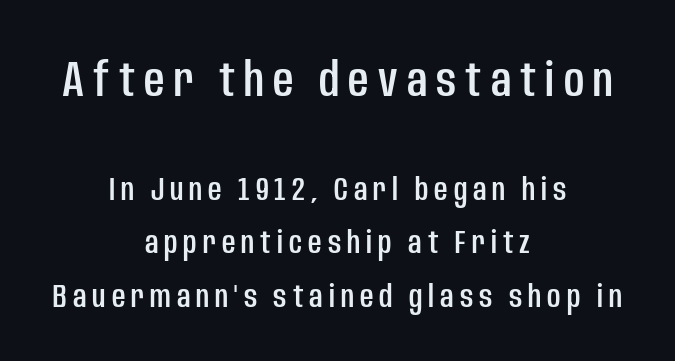
Font category for this specimen: sans-serif. Spacing verdict: proportional, widths tailored to each character. These two chunks differ in scale, with the top chunk taking the larger measure. This is roman type, the default non-slanted kind.
